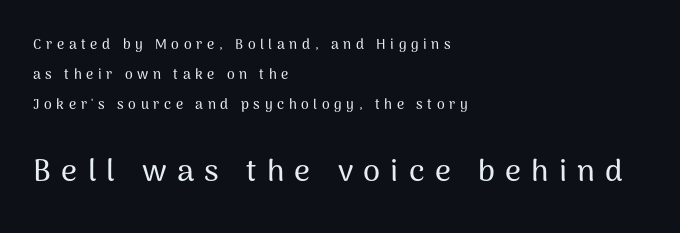
{"serif": "no", "italic": "no", "width": "normal", "stroke_contrast": "medium", "x_height": "medium", "monospaced": "no", "underline": "no", "align": "left", "line_spacing": "loose", "line_spacing_ratio": 2.13, "letter_spacing": "wide", "letter_spacing_em": 0.33, "larger_block": "second", "size_ratio": 2.21, "glyph_px": 31}
